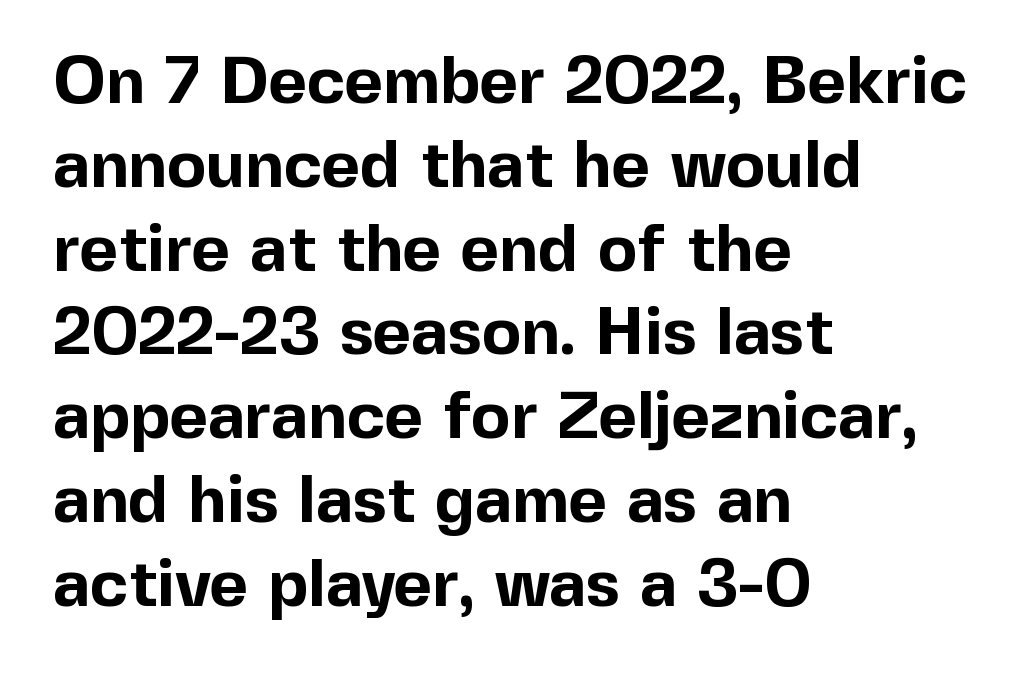
Is there much room between lines? A standard amount, neither cramped nor airy. Set as a true bold cut, around the 700 mark. The rendering uses natural spacing where letterforms have individual widths. Where is the straight margin? On the left. Ascenders rise straight up at ninety degrees. The glyphs are unaccompanied by any horizontal stroke below them.
